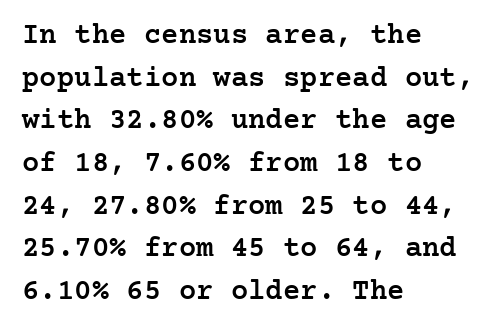
Q: Is the text bold? A: Semi-bold.
Q: Is the text italic (slanted)? A: No, it is upright.
Q: Is the typeface a serif or a sans-serif typeface? A: Serif.
Q: Is the text underlined? A: No.
Q: How is the paragraph aligned? A: Left-aligned.
Q: Is the spacing between letters normal or unusually wide? A: Normal.
Q: Is the spacing between lines tight, normal or loose? A: Normal.
Q: Width (condensed, normal, or wide)? A: Normal.
Q: Stroke contrast? A: Low.
Q: x-height? A: Medium.
